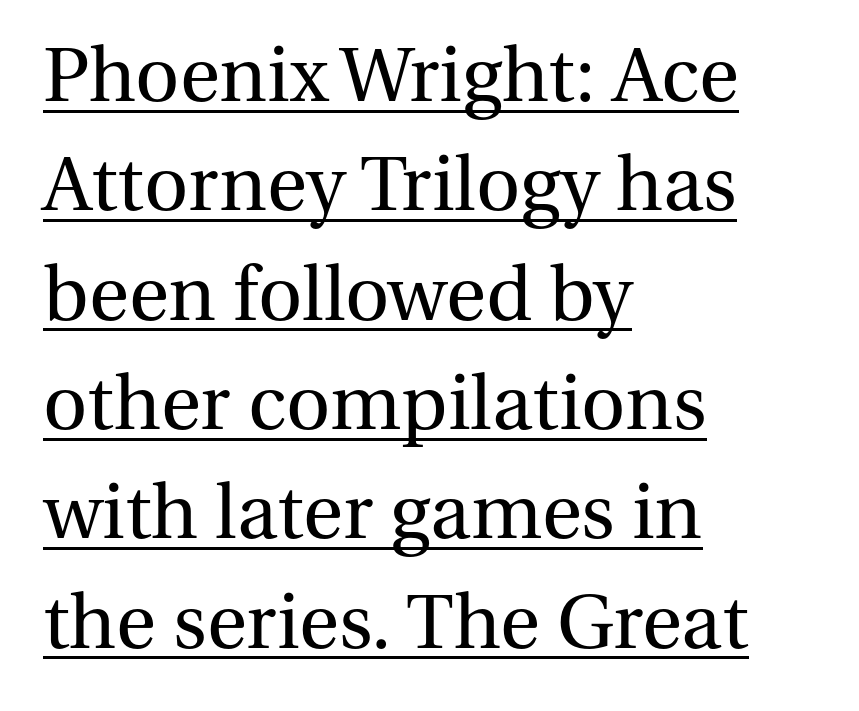
{"serif": "yes", "italic": "no", "bold": "no", "weight": "regular", "width": "normal", "stroke_contrast": "medium", "x_height": "medium", "monospaced": "no", "underline": "yes", "align": "left", "line_spacing": "normal", "line_spacing_ratio": 1.42, "letter_spacing": "normal", "letter_spacing_em": 0.0, "glyph_px": 77}
